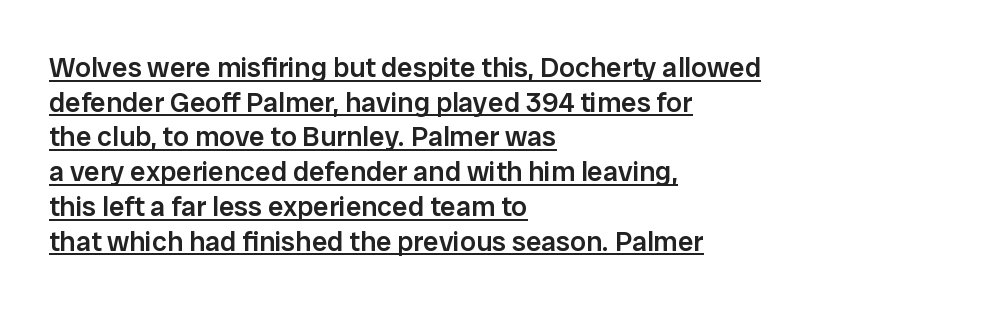
Q: Is the text bold? A: Semi-bold.
Q: Is the text italic (slanted)? A: No, it is upright.
Q: Is the typeface a serif or a sans-serif typeface? A: Sans-serif.
Q: Is the text underlined? A: Yes.
Q: How is the paragraph aligned? A: Left-aligned.
Q: Is the spacing between letters normal or unusually wide? A: Normal.
Q: Width (condensed, normal, or wide)? A: Normal.
Q: Stroke contrast? A: Low.
Q: x-height? A: Medium.
Q: Monospaced? A: No.
